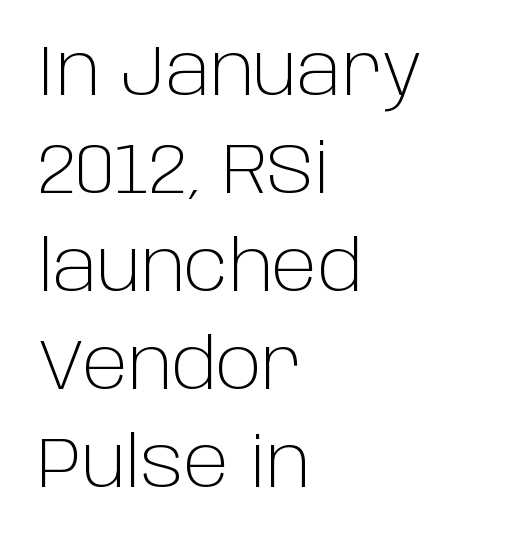
Here the glyphs are tracked normally, forming tight word shapes. Classification — sans serif. Caption: face not bold, strokes unweighted. Tall strokes in this sample are plumb rather than angled. The glyphs are unaccompanied by any horizontal stroke below them.
